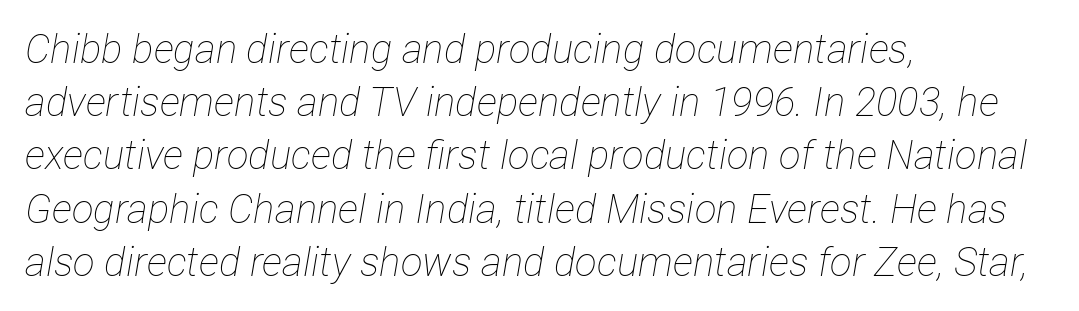
Q: Is the text bold? A: No.
Q: Is the text italic (slanted)? A: Yes, it leans right by about 12 degrees.
Q: Is the text underlined? A: No.
Q: How is the paragraph aligned? A: Left-aligned.
Q: Is the spacing between letters normal or unusually wide? A: Normal.
Q: Is the spacing between lines tight, normal or loose? A: Normal.
Q: Width (condensed, normal, or wide)? A: Condensed.
Q: Stroke contrast? A: Low.
Q: x-height? A: Medium.
Q: Monospaced? A: No.
